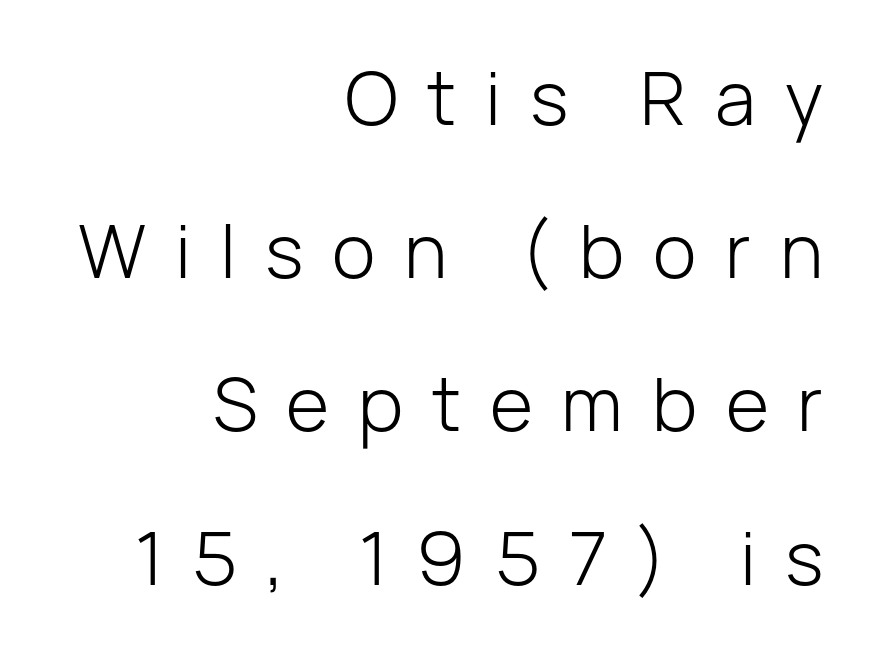
Regarding serifs, this sample does without them. No letter is thick-stroked: the sample isn't bold. The setting favours the right margin, as signatures and pull-quotes sometimes do. Only glyphs here, with clear space below each row. Notice how the stems are strictly vertical — no italics here. Does the leading feel generous? Absolutely, it's lavish.
